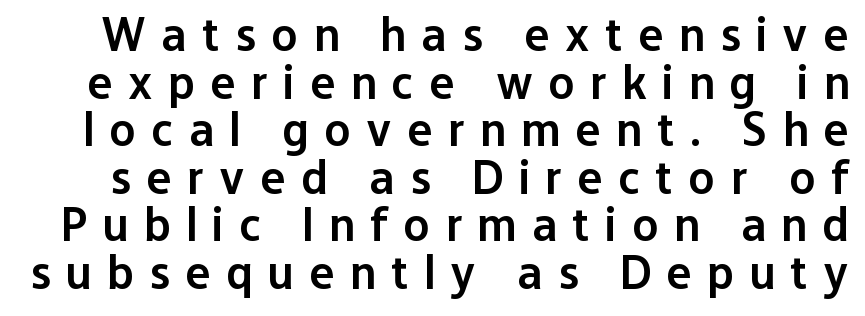
The image shows 48 px semibold sans-serif type, upright; set tight line spacing (0.99x), unusually wide letter spacing (+0.32 em), not underlined; low stroke contrast and a medium x-height.
